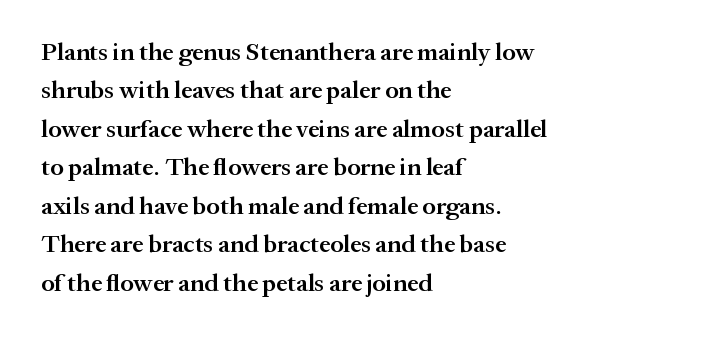
The image shows 25 px text type, upright; set left-aligned, normal line spacing (1.54x), normal letter spacing, not underlined.
